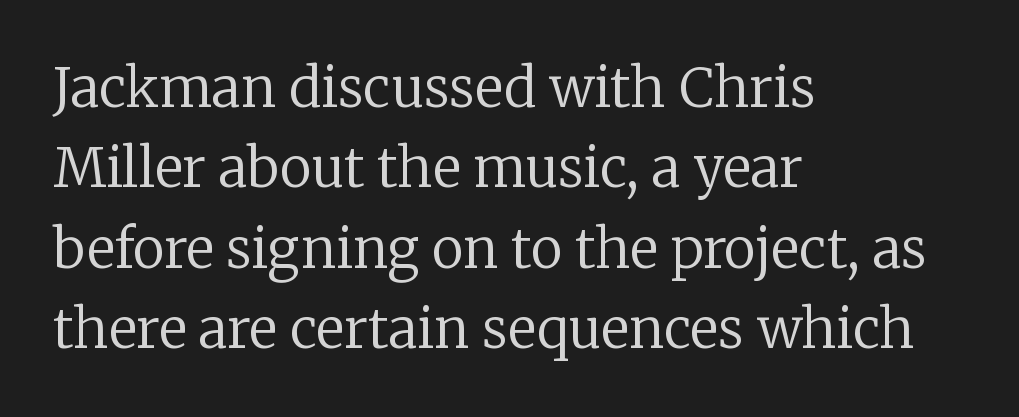
{"serif": "yes", "italic": "no", "bold": "no", "weight": "regular", "width": "normal", "stroke_contrast": "low", "x_height": "medium", "monospaced": "no", "underline": "no", "align": "left", "line_spacing": "normal", "line_spacing_ratio": 1.49, "letter_spacing": "normal", "letter_spacing_em": 0.0, "glyph_px": 54}
